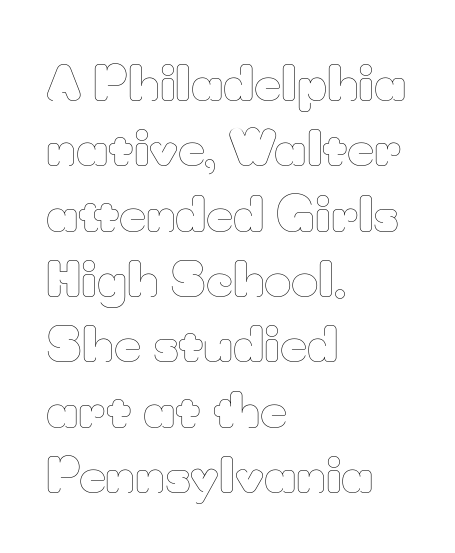
Q: Is the text bold? A: No.
Q: Is the text italic (slanted)? A: No, it is upright.
Q: Is the text underlined? A: No.
Q: How is the paragraph aligned? A: Left-aligned.
Q: Is the spacing between letters normal or unusually wide? A: Normal.
Q: Is the spacing between lines tight, normal or loose? A: Normal.
Q: Width (condensed, normal, or wide)? A: Normal.
Q: Stroke contrast? A: Low.
Q: x-height? A: Small.
Q: Monospaced? A: No.
